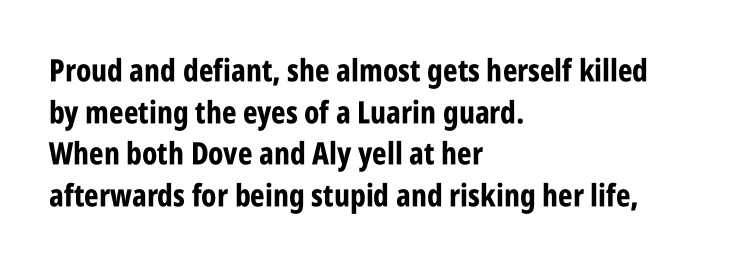
Descenders hang freely into open space. Compared with a centered layout, this one pins lines to the left instead. Do the characters align in a grid? No, the font is proportional. Words appear dense and cohesive because spacing is normal.
